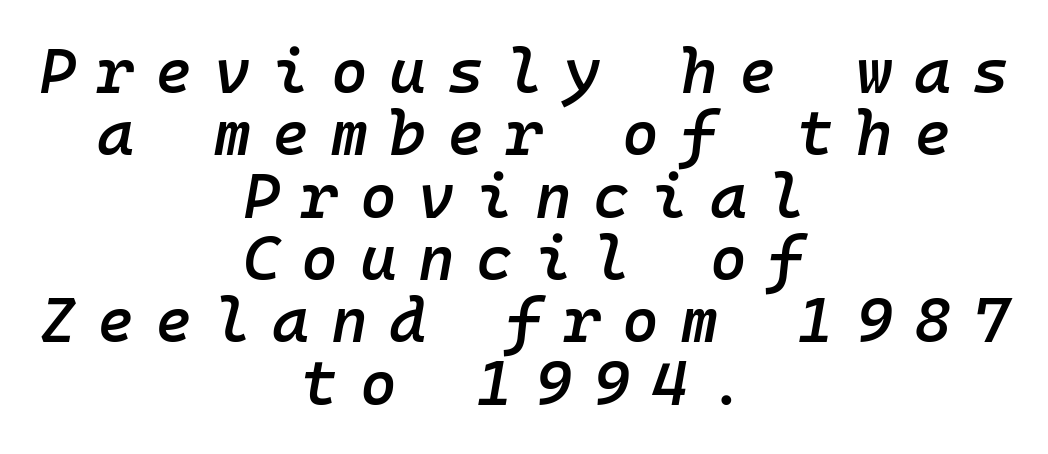
Q: Is the text bold? A: Semi-bold.
Q: Is the text italic (slanted)? A: Yes, it leans right by about 10 degrees.
Q: Is the text underlined? A: No.
Q: How is the paragraph aligned? A: Centered.
Q: Is the spacing between letters normal or unusually wide? A: Unusually wide.
Q: Is the spacing between lines tight, normal or loose? A: Tight.
Q: Width (condensed, normal, or wide)? A: Normal.
Q: Stroke contrast? A: Low.
Q: x-height? A: Medium.
Q: Monospaced? A: Yes.
